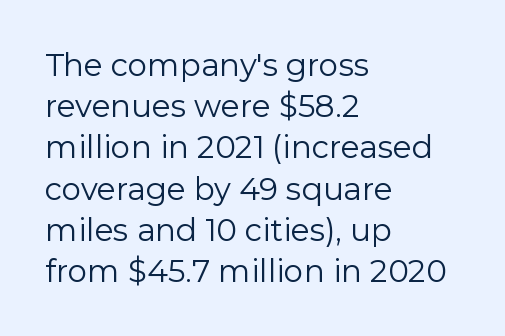
The lines sit at an ordinary, default distance from one another. The typesetter chose a ragged-right arrangement here. Serif or sans? Sans — the stroke terminals are bare. Nobody touched the tracking dial on this one. No heavy texture on the line: the type isn't bold.
